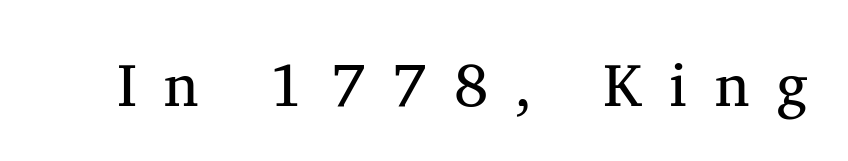
This sample has the flowing, uneven cadence of proportional lettering. Underline: absent. Between one letter and the next there's a generous, obvious gap. I'd call this a serif setting — the letters wear small feet. The letters stand straight up with perfectly vertical stems.
